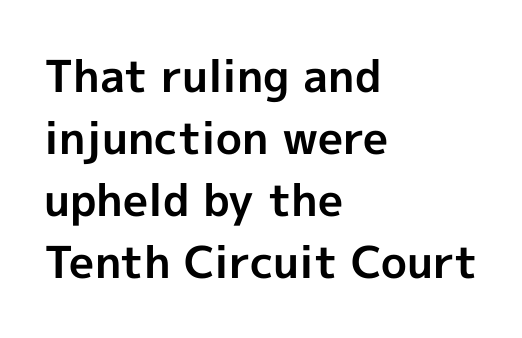
The image shows 44 px bold sans-serif type, upright; set left-aligned, normal line spacing (1.41x), normal letter spacing, not underlined; a medium x-height.
